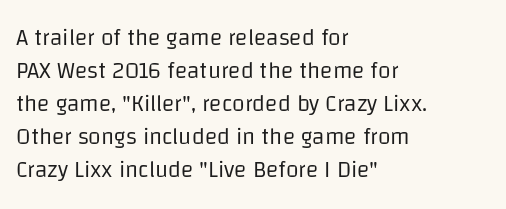
Q: Is the text bold? A: No.
Q: Is the text italic (slanted)? A: No, it is upright.
Q: Is the text underlined? A: No.
Q: How is the paragraph aligned? A: Left-aligned.
Q: Is the spacing between letters normal or unusually wide? A: Normal.
Q: Is the spacing between lines tight, normal or loose? A: Normal.
